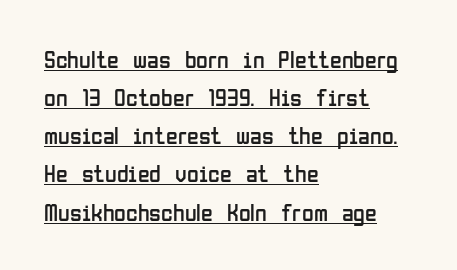
Q: Is the text bold? A: No.
Q: Is the text italic (slanted)? A: No, it is upright.
Q: Is the text underlined? A: Yes.
Q: How is the paragraph aligned? A: Left-aligned.
Q: Is the spacing between letters normal or unusually wide? A: Normal.
Q: Is the spacing between lines tight, normal or loose? A: Normal.
